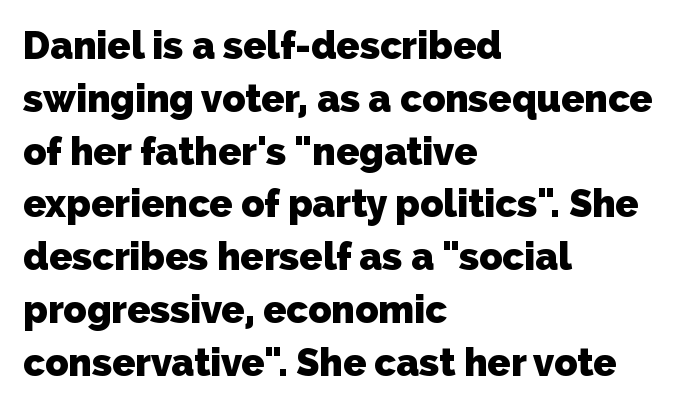
The image shows 38 px heavy sans-serif type; set left-aligned, normal line spacing (1.39x), normal letter spacing, not underlined; low stroke contrast and a medium x-height.
